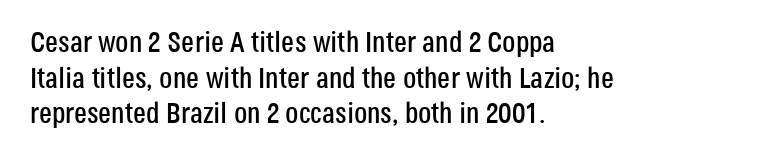
{"serif": "no", "italic": "no", "width": "condensed", "stroke_contrast": "low", "x_height": "large", "monospaced": "no", "underline": "no", "align": "left", "line_spacing_ratio": 1.23, "letter_spacing": "normal", "letter_spacing_em": 0.0, "glyph_px": 29}
